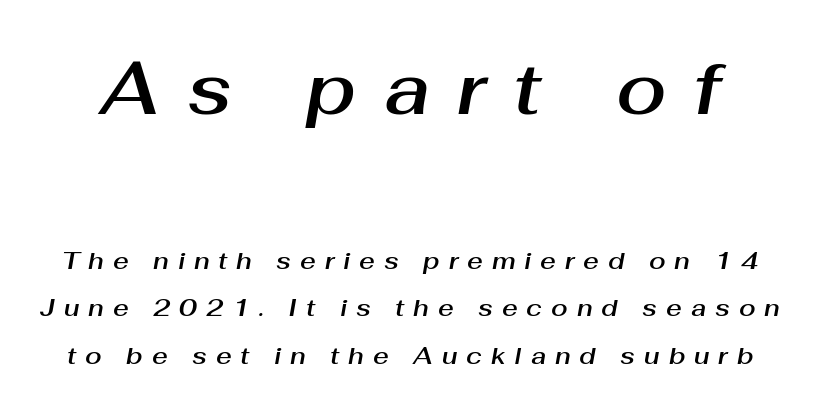
Q: Is the text italic (slanted)? A: Yes, it leans right by about 10 degrees.
Q: Is the text underlined? A: No.
Q: Is the spacing between letters normal or unusually wide? A: Unusually wide.
Q: Is the spacing between lines tight, normal or loose? A: Loose.
Q: Which block of text is set in a larger size, the first (top) or the second (bottom)? A: The first (top) one.
Q: Width (condensed, normal, or wide)? A: Normal.
Q: Stroke contrast? A: Medium.
Q: x-height? A: Medium.
Q: Monospaced? A: No.
